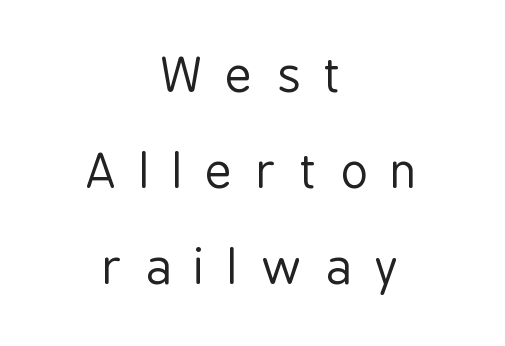
{"serif": "no", "italic": "no", "bold": "no", "weight": "regular", "width": "condensed", "stroke_contrast": "low", "x_height": "medium", "monospaced": "no", "underline": "no", "align": "center", "line_spacing": "loose", "line_spacing_ratio": 2.04, "letter_spacing": "wide", "letter_spacing_em": 0.49, "glyph_px": 47}
